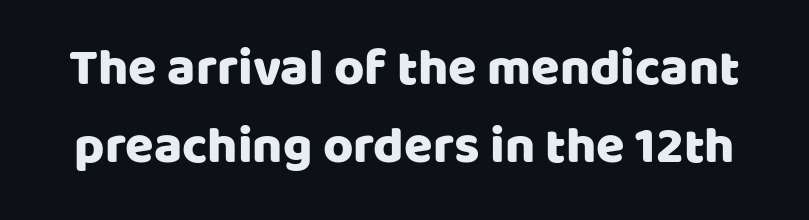
Compared with typical body copy, the letter spacing here is the same. Serifs: no, the terminals of the letterforms are clean. What's the leading like? Ordinary, nothing unusual. Character widths vary here, with narrow letters taking less room than wide ones.
